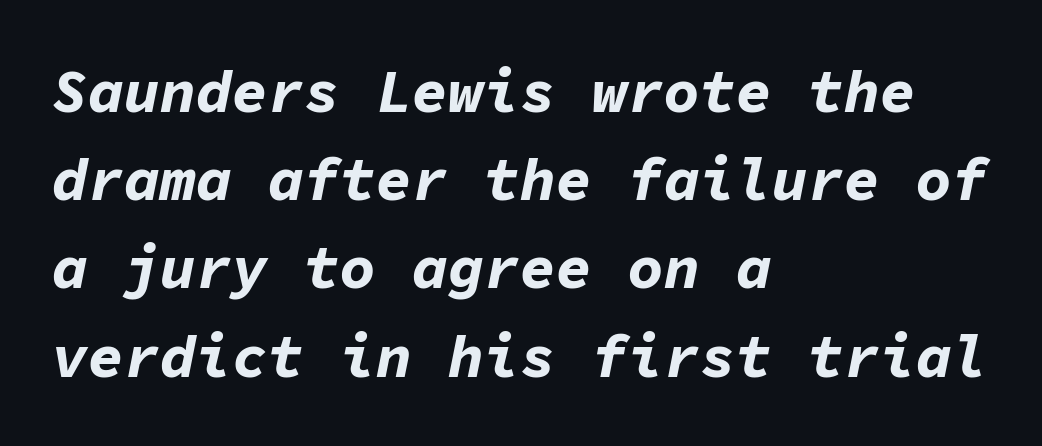
Q: Is the text bold? A: Yes.
Q: Is the text italic (slanted)? A: Yes, it leans right by about 11 degrees.
Q: Is the text underlined? A: No.
Q: How is the paragraph aligned? A: Left-aligned.
Q: Is the spacing between letters normal or unusually wide? A: Normal.
Q: Is the spacing between lines tight, normal or loose? A: Normal.
Q: Width (condensed, normal, or wide)? A: Normal.
Q: Stroke contrast? A: Low.
Q: x-height? A: Medium.
Q: Monospaced? A: Yes.
